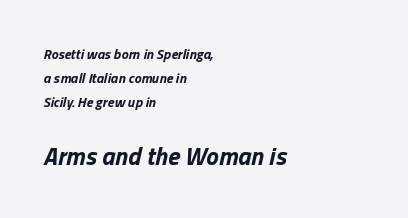
Q: Is the text bold? A: Yes.
Q: Is the text italic (slanted)? A: Yes, it leans right by about 13 degrees.
Q: Is the text underlined? A: No.
Q: How is the paragraph aligned? A: Left-aligned.
Q: Is the spacing between letters normal or unusually wide? A: Normal.
Q: Which block of text is set in a larger size, the first (top) or the second (bottom)? A: The second (bottom) one.
